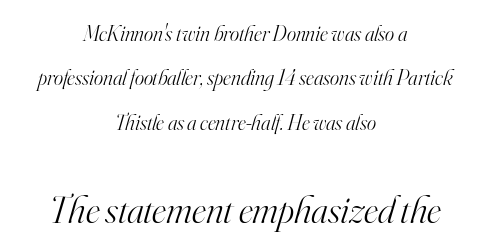
The image shows 39 px light serif type, italic (leaning right); set centered, loose line spacing (2.02x), normal letter spacing, not underlined; the second (bottom) block is 1.77x larger; high stroke contrast and a small x-height.
